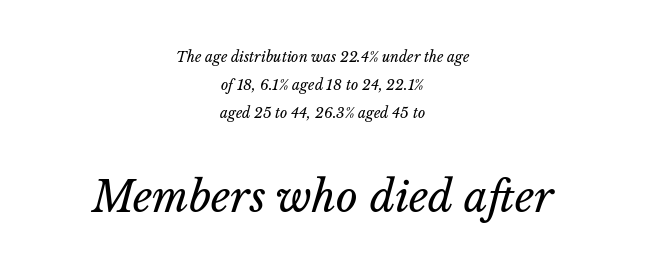
The image shows 42 px regular-weight type, italic (leaning right); set centered, loose line spacing (2.01x), normal letter spacing, not underlined; the second (bottom) block is 3.0x larger; low stroke contrast and a medium x-height.
